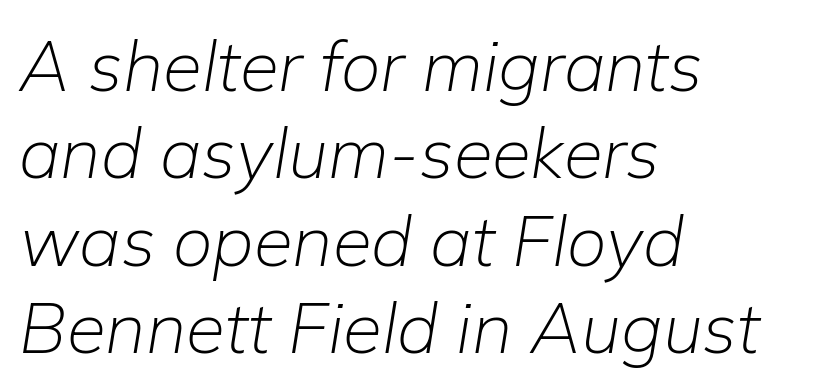
Q: Is the text bold? A: No.
Q: Is the text italic (slanted)? A: Yes, it leans right by about 9 degrees.
Q: Is the text underlined? A: No.
Q: How is the paragraph aligned? A: Left-aligned.
Q: Is the spacing between letters normal or unusually wide? A: Normal.
Q: Width (condensed, normal, or wide)? A: Normal.
Q: Stroke contrast? A: Low.
Q: x-height? A: Medium.
Q: Monospaced? A: No.
